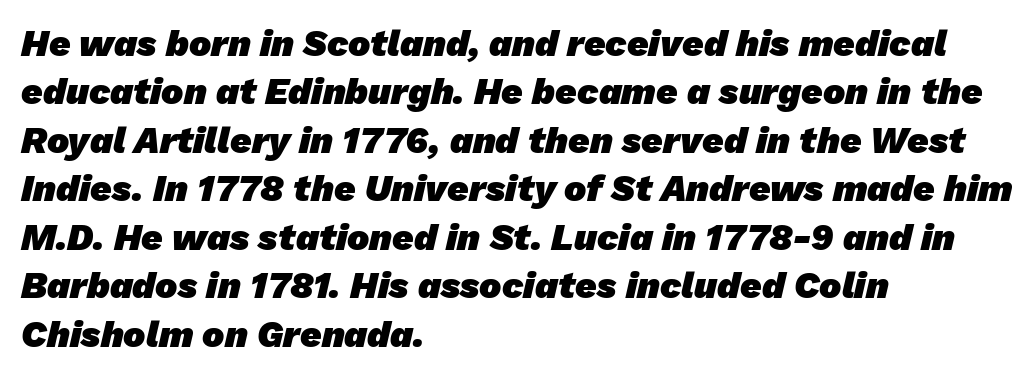
The image shows 37 px heavy sans-serif type; set left-aligned, normal line spacing (1.31x), normal letter spacing, not underlined; low stroke contrast and a medium x-height.
